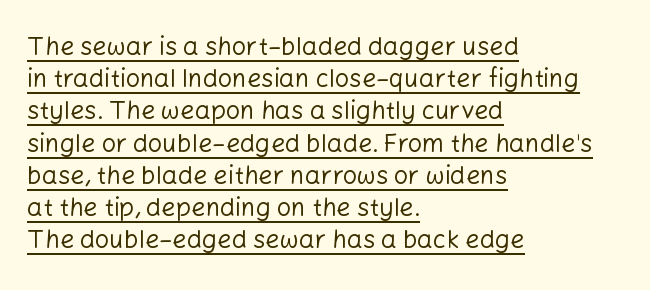
The image shows 25 px text type, upright; set left-aligned, normal line spacing (1.29x), normal letter spacing, underlined.
